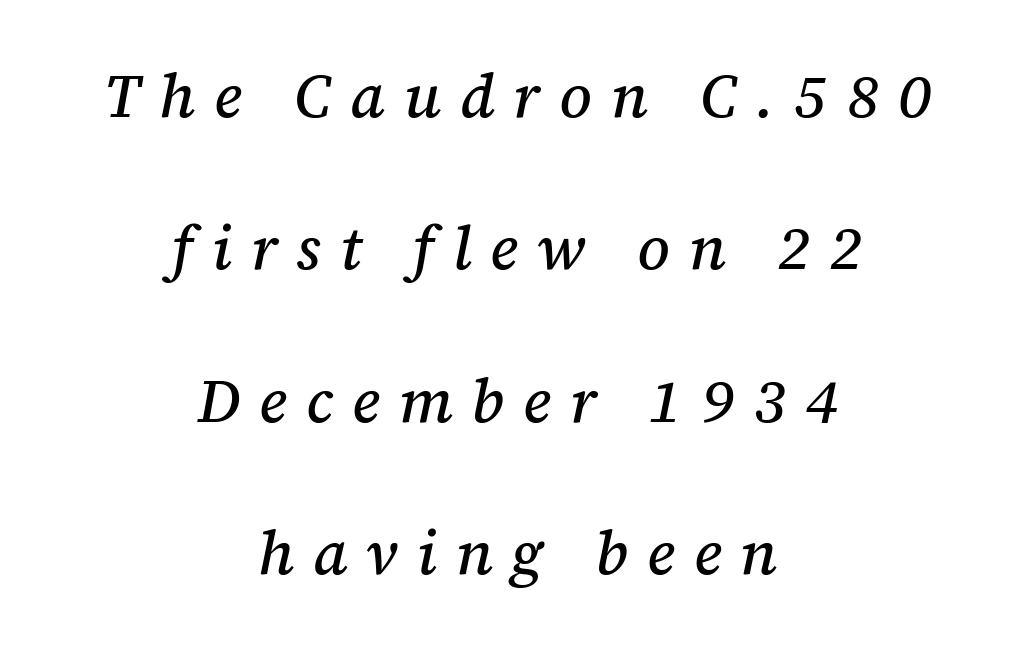
Q: Is the text italic (slanted)? A: Yes, it leans right by about 12 degrees.
Q: Is the typeface a serif or a sans-serif typeface? A: Serif.
Q: Is the text underlined? A: No.
Q: How is the paragraph aligned? A: Centered.
Q: Is the spacing between letters normal or unusually wide? A: Unusually wide.
Q: Is the spacing between lines tight, normal or loose? A: Loose.
Q: Width (condensed, normal, or wide)? A: Normal.
Q: Stroke contrast? A: Medium.
Q: x-height? A: Medium.
Q: Monospaced? A: No.
